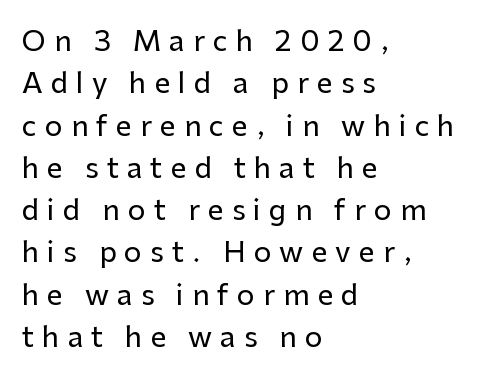
Q: Is the text italic (slanted)? A: No, it is upright.
Q: Is the typeface a serif or a sans-serif typeface? A: Sans-serif.
Q: Is the text underlined? A: No.
Q: How is the paragraph aligned? A: Left-aligned.
Q: Is the spacing between letters normal or unusually wide? A: Unusually wide.
Q: Is the spacing between lines tight, normal or loose? A: Normal.
Q: Width (condensed, normal, or wide)? A: Normal.
Q: Stroke contrast? A: Low.
Q: x-height? A: Medium.
Q: Monospaced? A: No.
